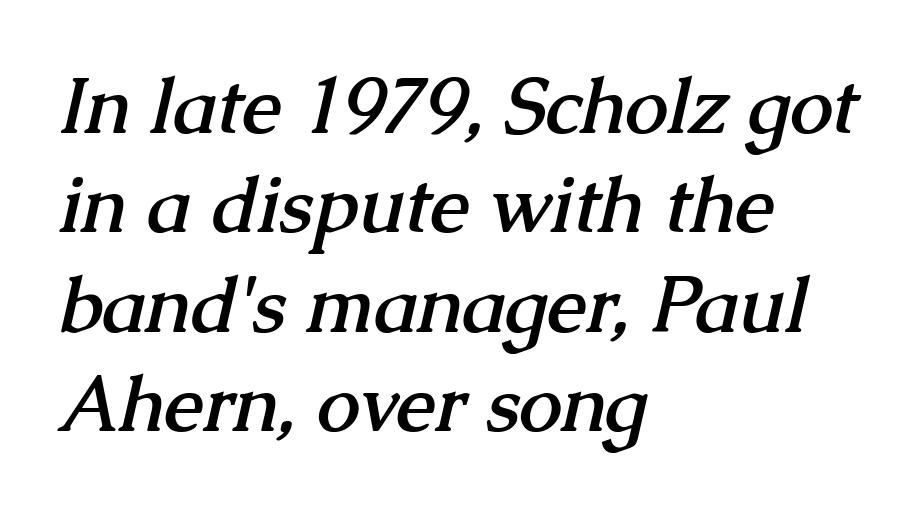
Q: Is the text bold? A: Yes.
Q: Is the typeface a serif or a sans-serif typeface? A: Serif.
Q: Is the text underlined? A: No.
Q: How is the paragraph aligned? A: Left-aligned.
Q: Is the spacing between letters normal or unusually wide? A: Normal.
Q: Is the spacing between lines tight, normal or loose? A: Normal.
Q: Width (condensed, normal, or wide)? A: Normal.
Q: Stroke contrast? A: Medium.
Q: x-height? A: Medium.
Q: Monospaced? A: No.
